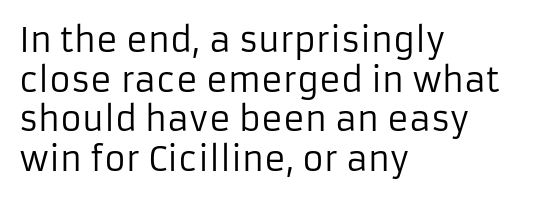
Q: Is the text bold? A: No.
Q: Is the text italic (slanted)? A: No, it is upright.
Q: Is the typeface a serif or a sans-serif typeface? A: Sans-serif.
Q: Is the text underlined? A: No.
Q: How is the paragraph aligned? A: Left-aligned.
Q: Is the spacing between letters normal or unusually wide? A: Normal.
Q: Width (condensed, normal, or wide)? A: Normal.
Q: Stroke contrast? A: Low.
Q: x-height? A: Medium.
Q: Monospaced? A: No.
